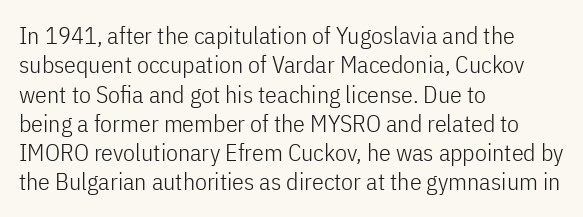
The image shows 24 px text type, upright; set left-aligned, line spacing 1.22x, normal letter spacing, not underlined.
